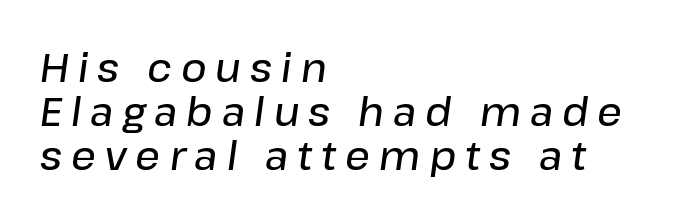
{"italic": "yes", "lean": "right", "slant_degrees": 8, "bold": "semi", "weight": "semibold", "width": "normal", "stroke_contrast": "low", "x_height": "medium", "monospaced": "no", "underline": "no", "align": "left", "line_spacing": "tight", "line_spacing_ratio": 1.13, "letter_spacing": "wide", "letter_spacing_em": 0.23, "glyph_px": 39}
